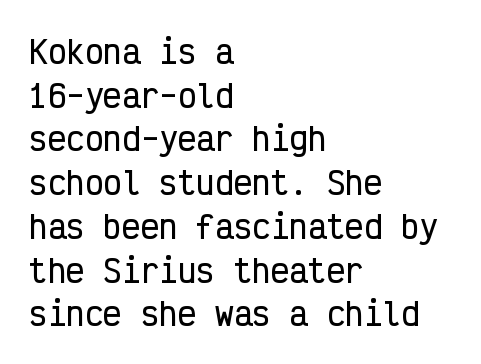
Q: Is the text italic (slanted)? A: No, it is upright.
Q: Is the typeface a serif or a sans-serif typeface? A: Sans-serif.
Q: Is the text underlined? A: No.
Q: How is the paragraph aligned? A: Left-aligned.
Q: Is the spacing between letters normal or unusually wide? A: Normal.
Q: Is the spacing between lines tight, normal or loose? A: Normal.
Q: Width (condensed, normal, or wide)? A: Condensed.
Q: Stroke contrast? A: Low.
Q: x-height? A: Medium.
Q: Monospaced? A: Yes.
